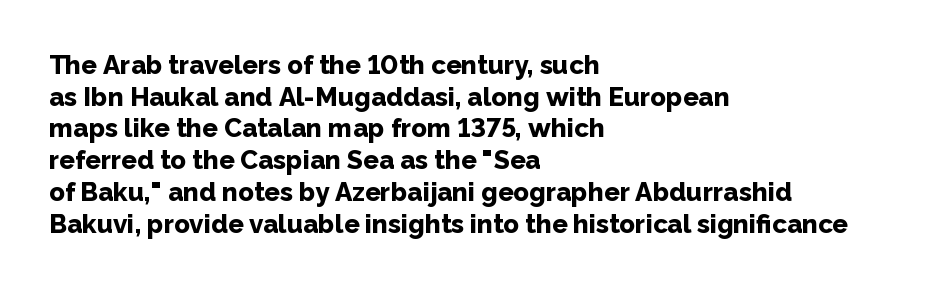
The image shows 26 px bold type, upright; set left-aligned, line spacing 1.22x, normal letter spacing, not underlined.
